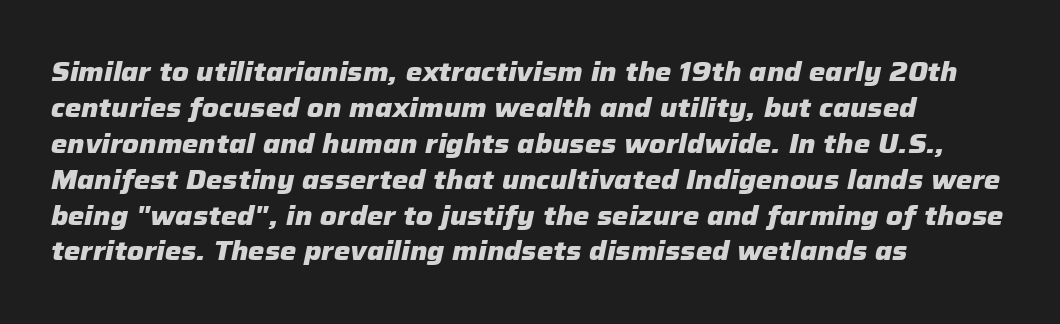
The image shows 26 px bold type, italic (leaning right); set left-aligned, normal line spacing (1.38x), normal letter spacing, not underlined.
